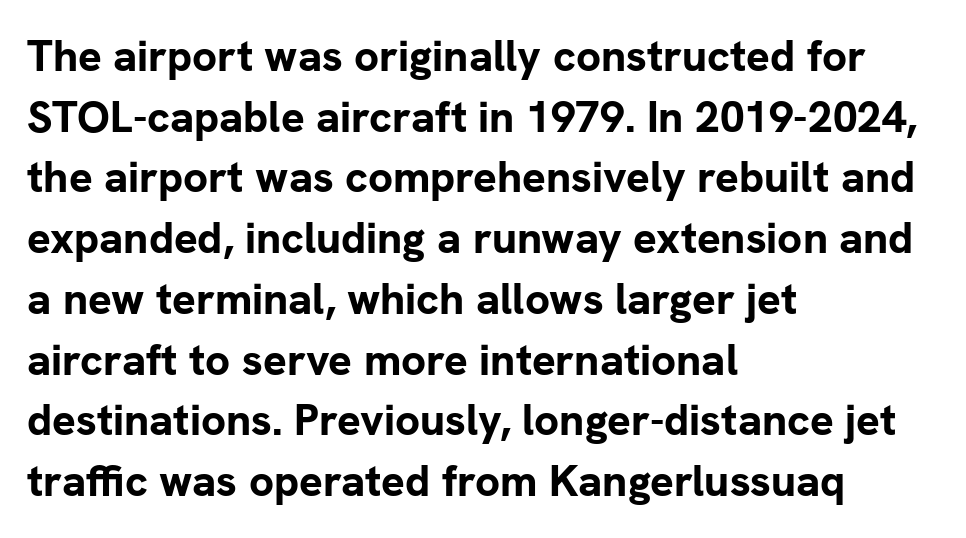
Q: Is the text bold? A: Yes.
Q: Is the text italic (slanted)? A: No, it is upright.
Q: Is the typeface a serif or a sans-serif typeface? A: Sans-serif.
Q: Is the text underlined? A: No.
Q: How is the paragraph aligned? A: Left-aligned.
Q: Is the spacing between letters normal or unusually wide? A: Normal.
Q: Is the spacing between lines tight, normal or loose? A: Normal.
Q: Width (condensed, normal, or wide)? A: Normal.
Q: Stroke contrast? A: Low.
Q: x-height? A: Medium.
Q: Monospaced? A: No.
